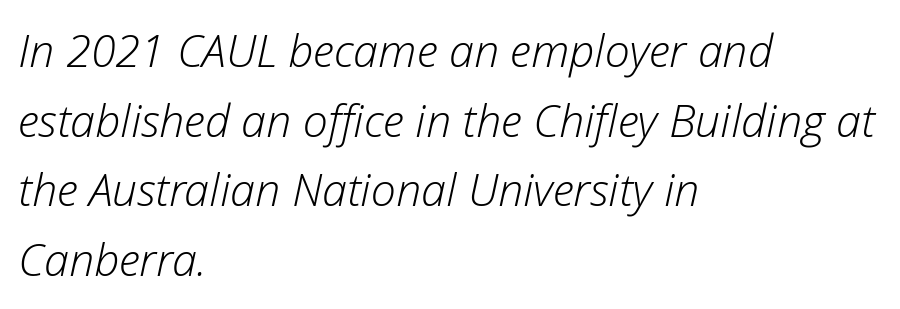
You can tell it's italic because the verticals aren't actually vertical. The typesetter chose a ragged-right arrangement here. Weight: regular or lighter. The rows are spaced the way most documents space them. Tracking value appears to be zero — textbook default spacing. Lines of text with bare space underneath.
